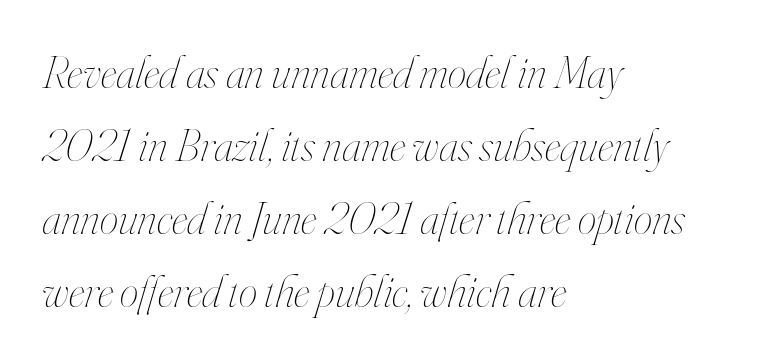
Q: Is the text bold? A: No.
Q: Is the text italic (slanted)? A: Yes, it leans right by about 16 degrees.
Q: Is the text underlined? A: No.
Q: How is the paragraph aligned? A: Left-aligned.
Q: Is the spacing between letters normal or unusually wide? A: Normal.
Q: Is the spacing between lines tight, normal or loose? A: Normal.
Q: Width (condensed, normal, or wide)? A: Condensed.
Q: Stroke contrast? A: High.
Q: x-height? A: Small.
Q: Monospaced? A: No.
